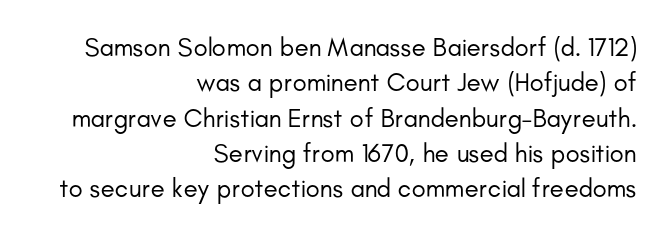
{"italic": "no", "bold": "no", "underline": "no", "align": "right", "line_spacing": "normal", "line_spacing_ratio": 1.36, "letter_spacing": "normal", "letter_spacing_em": 0.0, "glyph_px": 26}
